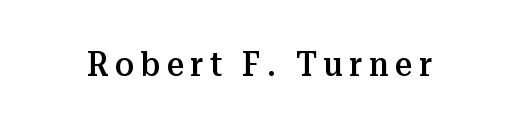
The lettering stays uniformly vertical, giving the passage a roman look. Character widths vary here, with narrow letters taking less room than wide ones. The foot of each line stays bare and open. The passage shown is semibold, sitting just below true bold. Font category for this specimen: serif.
